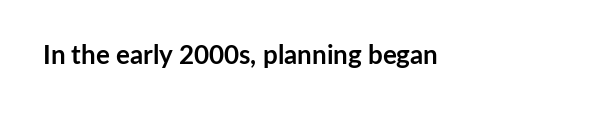
The image shows 26 px bold type, upright; set normal letter spacing, not underlined.
